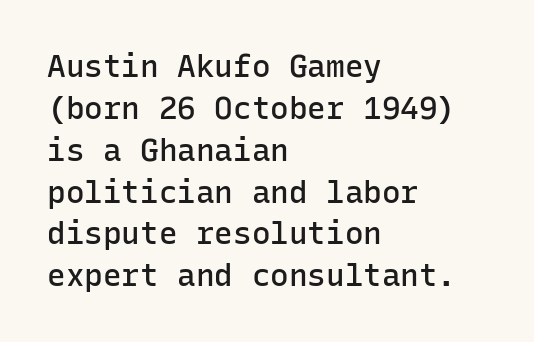
{"serif": "no", "italic": "no", "bold": "semi", "weight": "semibold", "width": "normal", "stroke_contrast": "low", "x_height": "medium", "monospaced": "yes", "underline": "no", "align": "left", "line_spacing": "normal", "line_spacing_ratio": 1.35, "letter_spacing": "normal", "letter_spacing_em": 0.0, "glyph_px": 31}
